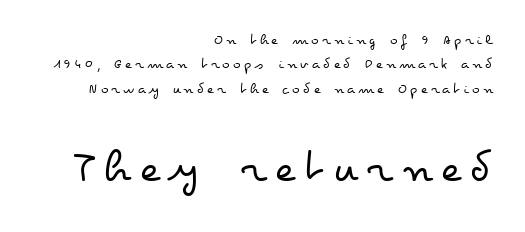
The image shows 48 px regular-weight, wide type, upright; set right-aligned, normal line spacing (1.53x), unusually wide letter spacing (+0.2 em), not underlined; the second (bottom) block is 3.0x larger; low stroke contrast and a small x-height.
